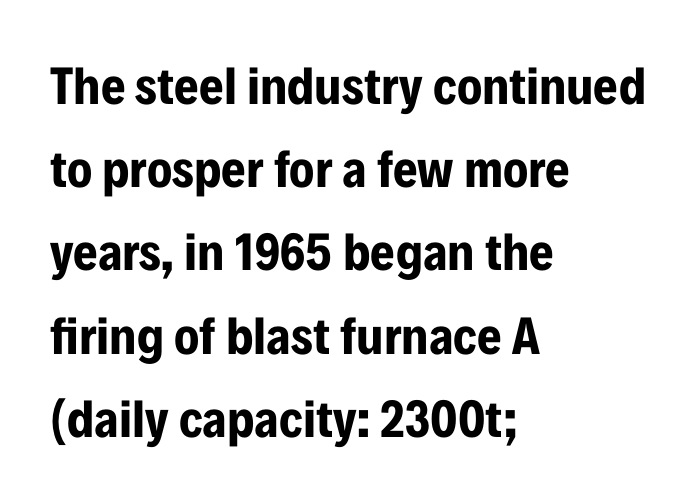
The image shows 53 px bold, condensed sans-serif type, upright; set left-aligned, normal line spacing (1.57x), normal letter spacing, not underlined; low stroke contrast and a medium x-height.
